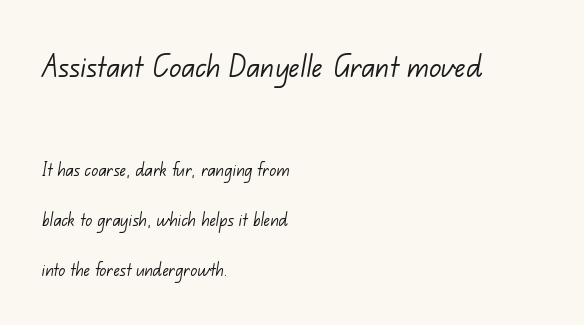
The image shows 36 px light sans-serif type; set left-aligned, loose line spacing (2.37x), normal letter spacing, not underlined; the first (top) block is 1.71x larger; low stroke contrast and a small x-height.
